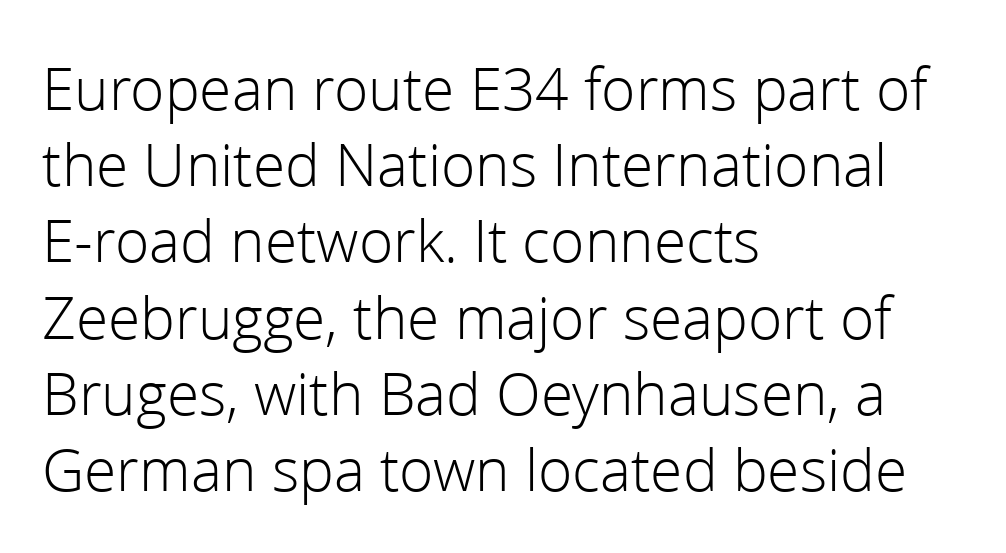
Q: Is the text bold? A: No.
Q: Is the text italic (slanted)? A: No, it is upright.
Q: Is the typeface a serif or a sans-serif typeface? A: Sans-serif.
Q: Is the text underlined? A: No.
Q: How is the paragraph aligned? A: Left-aligned.
Q: Is the spacing between letters normal or unusually wide? A: Normal.
Q: Width (condensed, normal, or wide)? A: Normal.
Q: Stroke contrast? A: Low.
Q: x-height? A: Medium.
Q: Monospaced? A: No.
